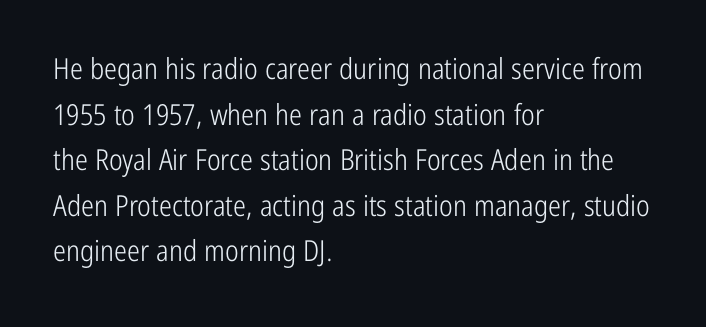
{"serif": "no", "italic": "no", "bold": "no", "weight": "light", "width": "condensed", "stroke_contrast": "low", "x_height": "medium", "monospaced": "no", "underline": "no", "align": "left", "line_spacing": "normal", "line_spacing_ratio": 1.57, "letter_spacing": "normal", "letter_spacing_em": 0.0, "glyph_px": 29}
